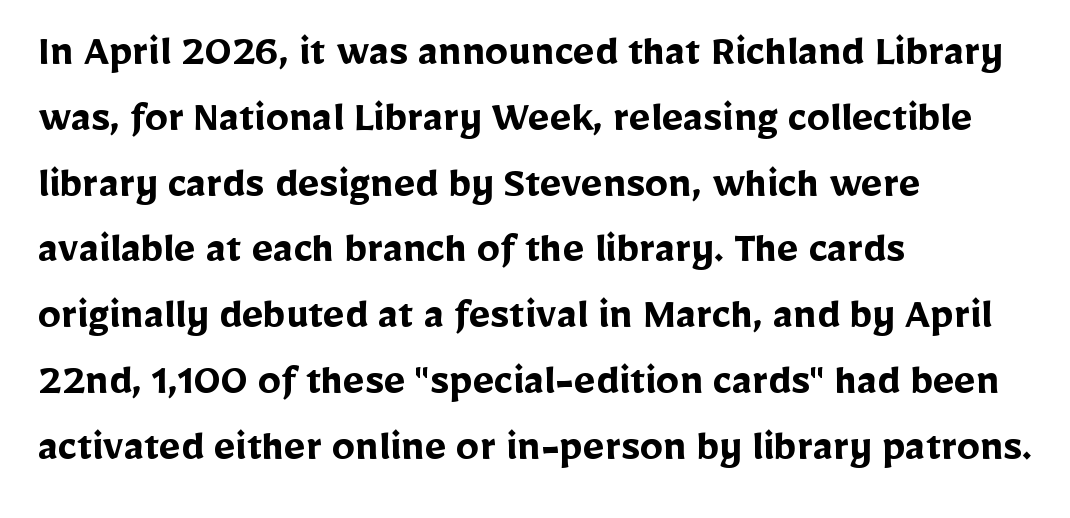
{"serif": "no", "italic": "no", "bold": "yes", "weight": "semibold", "width": "normal", "stroke_contrast": "low", "x_height": "medium", "monospaced": "no", "underline": "no", "align": "left", "line_spacing": "normal", "line_spacing_ratio": 1.43, "letter_spacing": "normal", "letter_spacing_em": 0.0, "glyph_px": 46}
